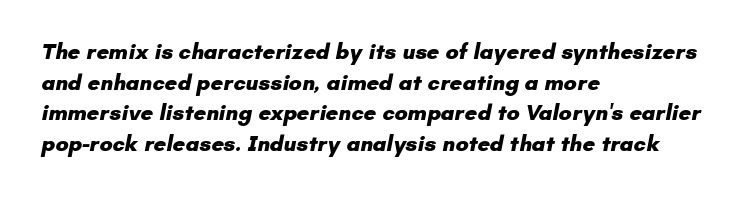
Which margin do the lines hug? The left one — the right edge is uneven. Default kerning and tracking; the words read as compact shapes. The foot of each line stays bare and open. Baseline-to-baseline distance is the conventional proportion of letter height.
